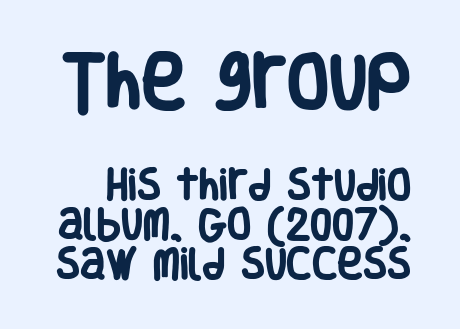
Q: Is the text bold? A: Yes.
Q: Is the text italic (slanted)? A: No, it is upright.
Q: Is the typeface a serif or a sans-serif typeface? A: Sans-serif.
Q: Is the text underlined? A: No.
Q: Is the spacing between letters normal or unusually wide? A: Normal.
Q: Is the spacing between lines tight, normal or loose? A: Tight.
Q: Which block of text is set in a larger size, the first (top) or the second (bottom)? A: The first (top) one.
Q: Width (condensed, normal, or wide)? A: Condensed.
Q: Stroke contrast? A: Low.
Q: x-height? A: Large.
Q: Monospaced? A: No.
